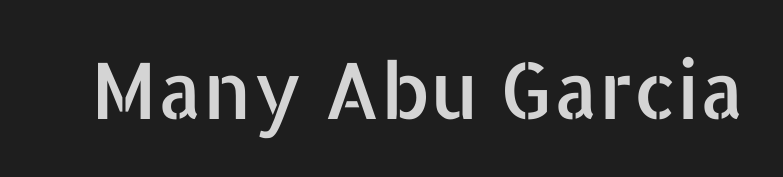
{"serif": "no", "italic": "no", "width": "normal", "stroke_contrast": "low", "x_height": "medium", "monospaced": "no", "underline": "no", "letter_spacing": "normal", "letter_spacing_em": 0.0, "glyph_px": 78}
